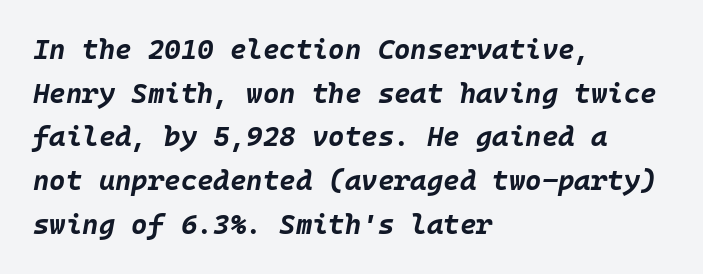
Q: Is the text bold? A: Yes.
Q: Is the text italic (slanted)? A: Yes, it leans right by about 10 degrees.
Q: Is the text underlined? A: No.
Q: How is the paragraph aligned? A: Left-aligned.
Q: Is the spacing between letters normal or unusually wide? A: Normal.
Q: Is the spacing between lines tight, normal or loose? A: Normal.
Q: Width (condensed, normal, or wide)? A: Normal.
Q: Stroke contrast? A: Low.
Q: x-height? A: Large.
